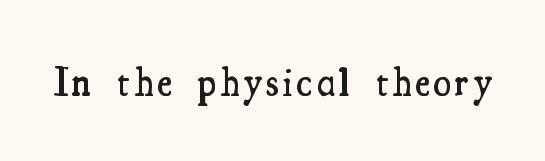
The image shows 40 px semibold, condensed serif type, upright; set not underlined; medium stroke contrast and a small x-height.
